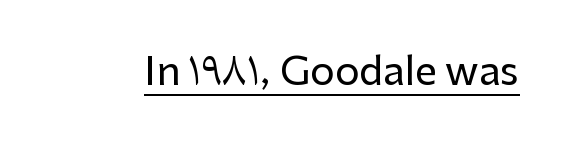
Q: Is the text italic (slanted)? A: No, it is upright.
Q: Is the typeface a serif or a sans-serif typeface? A: Sans-serif.
Q: Is the text underlined? A: Yes.
Q: Is the spacing between letters normal or unusually wide? A: Normal.
Q: Width (condensed, normal, or wide)? A: Normal.
Q: Stroke contrast? A: Low.
Q: x-height? A: Medium.
Q: Monospaced? A: No.
